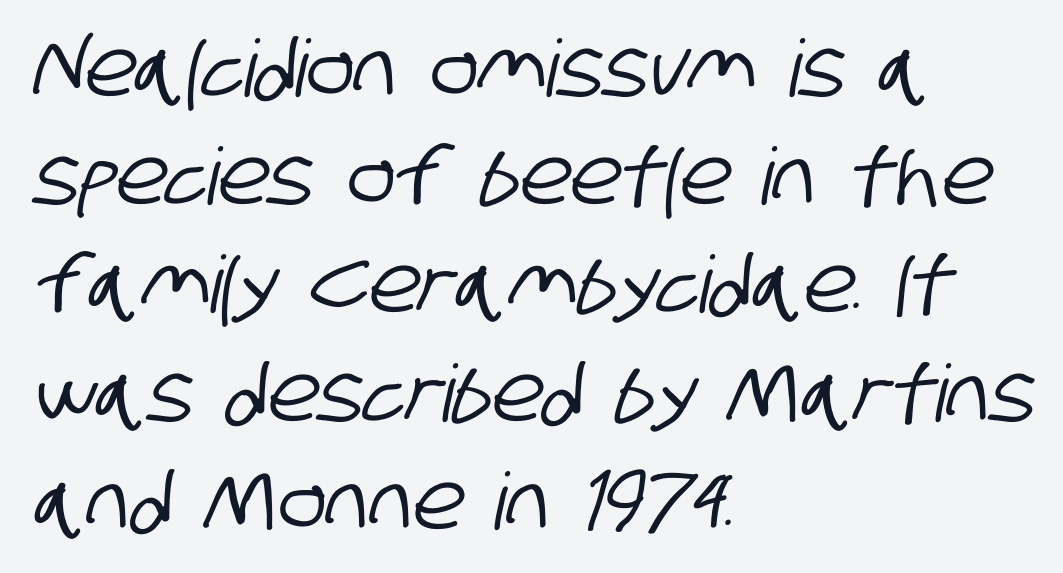
The image shows 79 px condensed sans-serif type; set left-aligned, normal line spacing (1.37x), normal letter spacing, not underlined; low stroke contrast and a large x-height.
